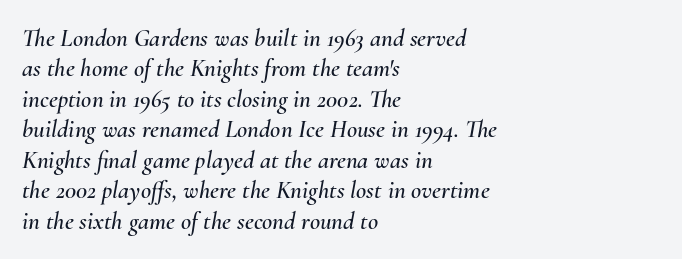
{"italic": "yes", "lean": "right", "slant_degrees": 10, "underline": "no", "align": "left", "line_spacing_ratio": 1.22, "letter_spacing": "normal", "letter_spacing_em": 0.0, "glyph_px": 25}
